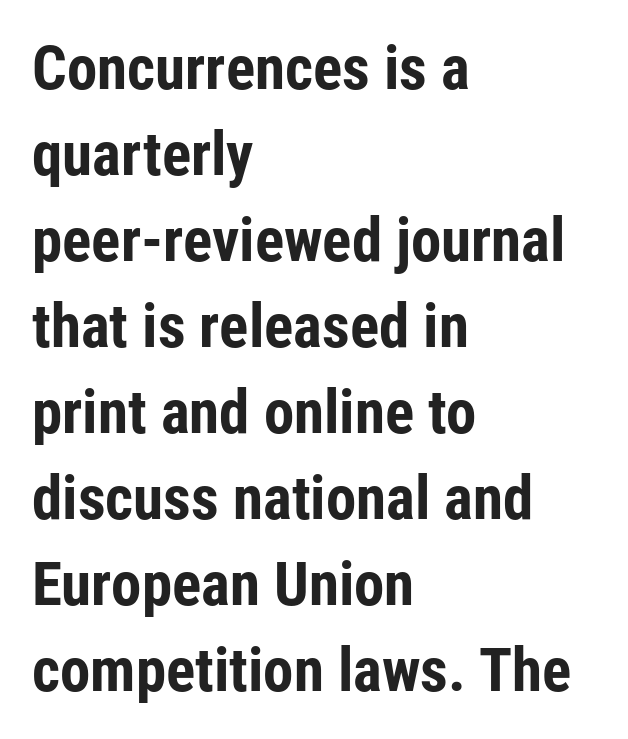
The image shows 61 px bold, condensed sans-serif type, upright; set left-aligned, normal line spacing (1.41x), normal letter spacing, not underlined; low stroke contrast and a medium x-height.
